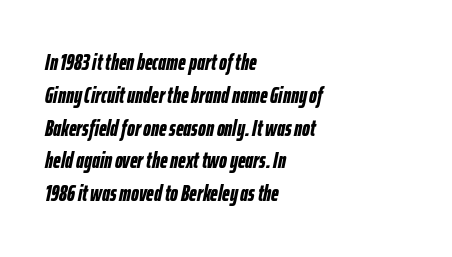
{"italic": "yes", "lean": "right", "slant_degrees": 12, "bold": "yes", "underline": "no", "align": "left", "line_spacing": "normal", "line_spacing_ratio": 1.49, "letter_spacing": "normal", "letter_spacing_em": 0.0, "glyph_px": 22}
